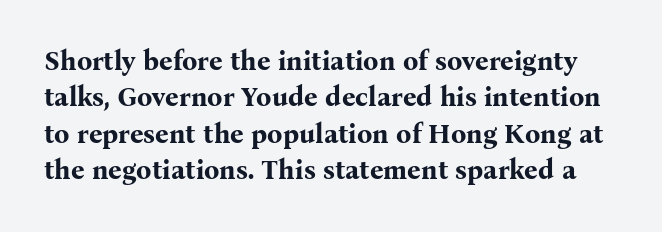
The image shows 27 px bold type, upright; set normal line spacing (1.35x), normal letter spacing, not underlined.
